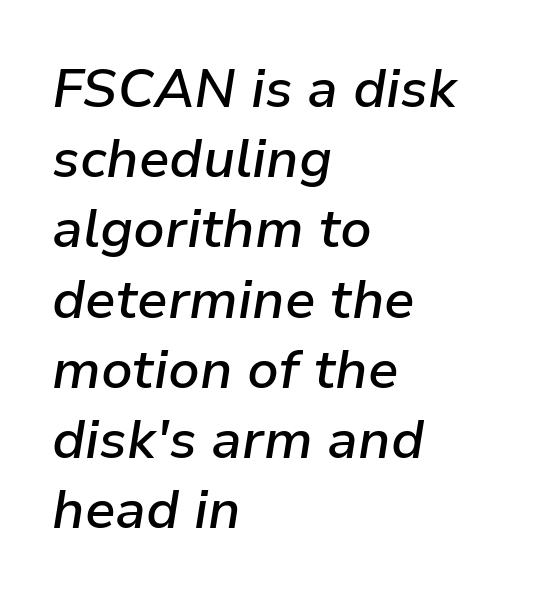
The horizontal fit of the characters is conventional and even. In CSS terms this would be text-align: left. Compared with ordinary roman type, these characters are visibly tilted. Honestly, there is no underline to notice here at all. In terms of weight, the rendering is demibold, just under bold.
